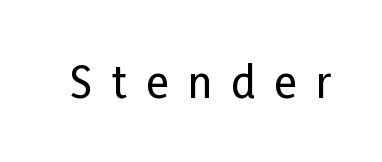
{"serif": "no", "italic": "no", "width": "condensed", "stroke_contrast": "low", "x_height": "medium", "monospaced": "no", "underline": "no", "letter_spacing": "wide", "letter_spacing_em": 0.44, "glyph_px": 43}
